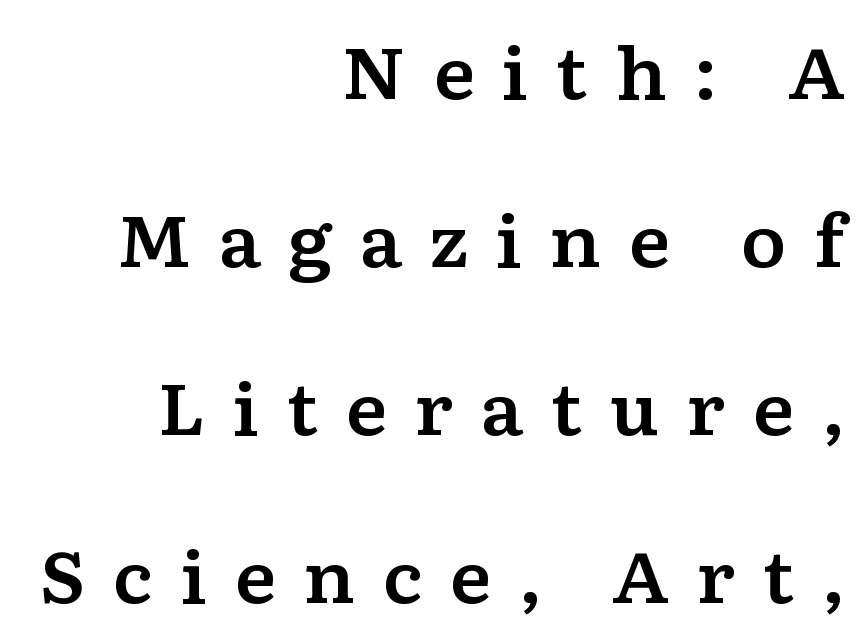
The image shows 70 px wide serif type, upright; set right-aligned, loose line spacing (2.4x), unusually wide letter spacing (+0.38 em), not underlined; low stroke contrast and a medium x-height.
